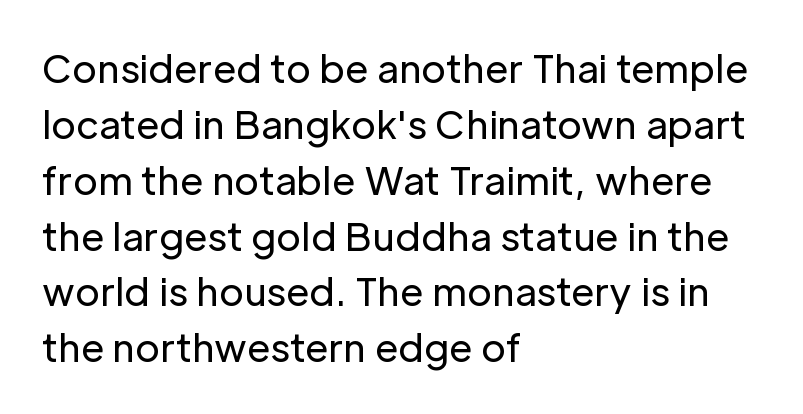
Do the characters align in a grid? No, the font is proportional. The string is rendered with underlining switched off. Serifs: no, the terminals of the letterforms are clean. Glyph-to-glyph distance matches everyday printed text. Interline gaps are of average width in this sample.
